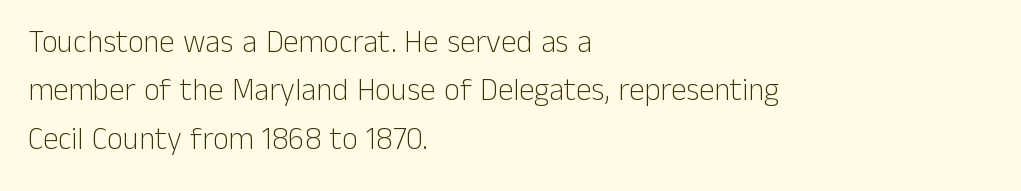
{"serif": "no", "italic": "no", "bold": "no", "weight": "light", "width": "normal", "stroke_contrast": "low", "x_height": "medium", "monospaced": "no", "underline": "no", "align": "left", "line_spacing": "normal", "line_spacing_ratio": 1.56, "letter_spacing": "normal", "letter_spacing_em": 0.0, "glyph_px": 31}
